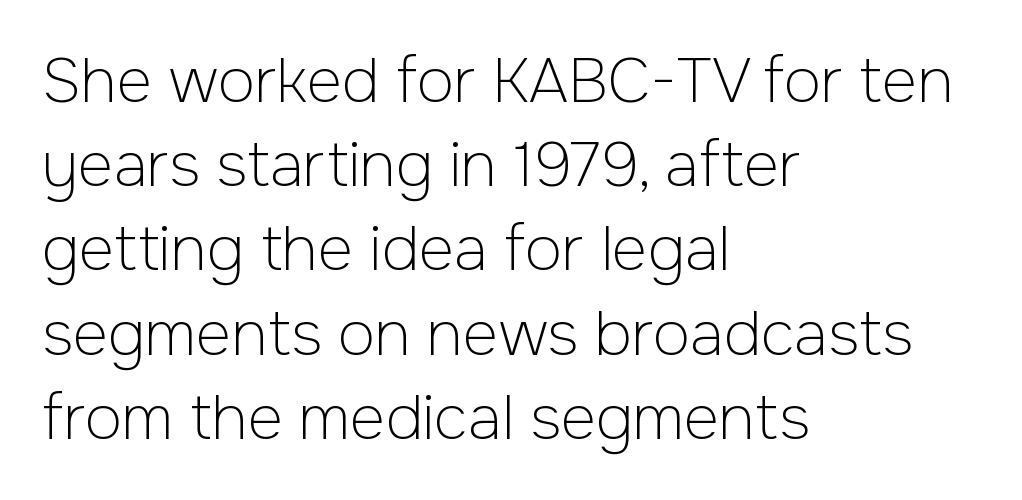
{"serif": "no", "italic": "no", "bold": "no", "weight": "light", "width": "normal", "stroke_contrast": "low", "x_height": "medium", "monospaced": "no", "underline": "no", "align": "left", "line_spacing": "normal", "line_spacing_ratio": 1.38, "letter_spacing": "normal", "letter_spacing_em": 0.0, "glyph_px": 61}
